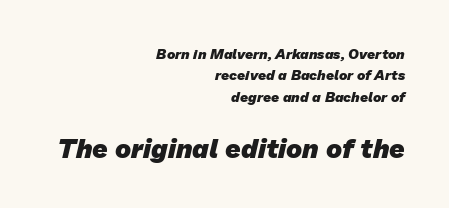
{"bold": "yes", "underline": "no", "align": "right", "line_spacing": "normal", "line_spacing_ratio": 1.53, "letter_spacing": "normal", "letter_spacing_em": 0.0, "larger_block": "second", "size_ratio": 1.93, "glyph_px": 27}
